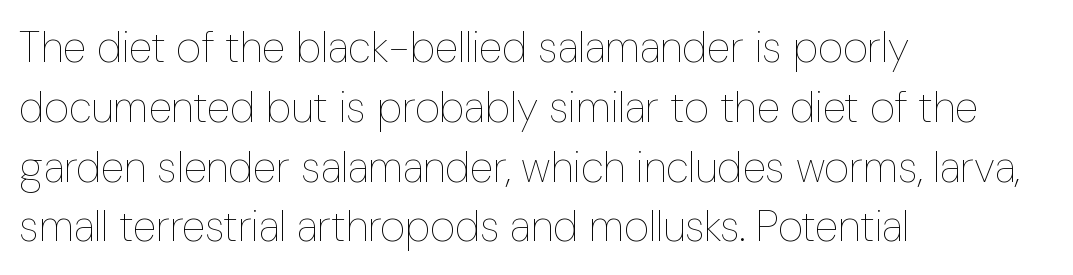
The image shows 43 px thin, condensed type, upright; set left-aligned, normal line spacing (1.39x), normal letter spacing, not underlined; low stroke contrast and a medium x-height.
